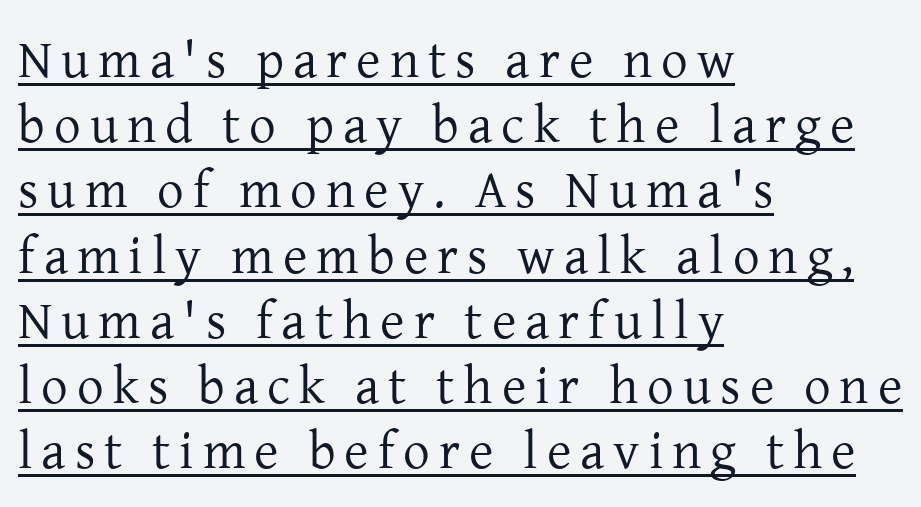
Q: Is the text bold? A: No.
Q: Is the text italic (slanted)? A: No, it is upright.
Q: Is the typeface a serif or a sans-serif typeface? A: Serif.
Q: Is the text underlined? A: Yes.
Q: How is the paragraph aligned? A: Left-aligned.
Q: Width (condensed, normal, or wide)? A: Normal.
Q: Stroke contrast? A: Low.
Q: x-height? A: Medium.
Q: Monospaced? A: No.
